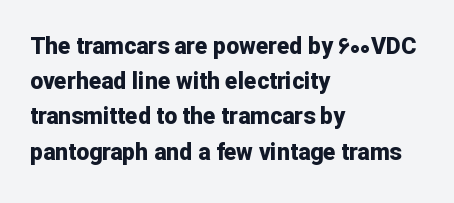
{"italic": "no", "bold": "yes", "underline": "no", "align": "left", "line_spacing": "normal", "line_spacing_ratio": 1.53, "letter_spacing": "normal", "letter_spacing_em": 0.0, "glyph_px": 23}
